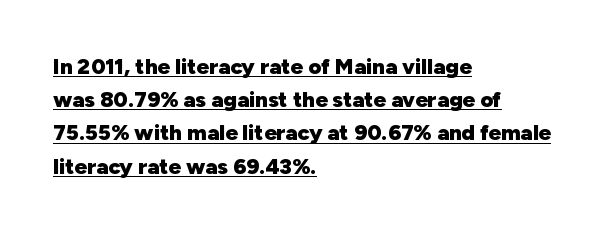
{"italic": "no", "bold": "yes", "underline": "yes", "align": "left", "line_spacing": "normal", "line_spacing_ratio": 1.51, "letter_spacing": "normal", "letter_spacing_em": 0.0, "glyph_px": 22}
